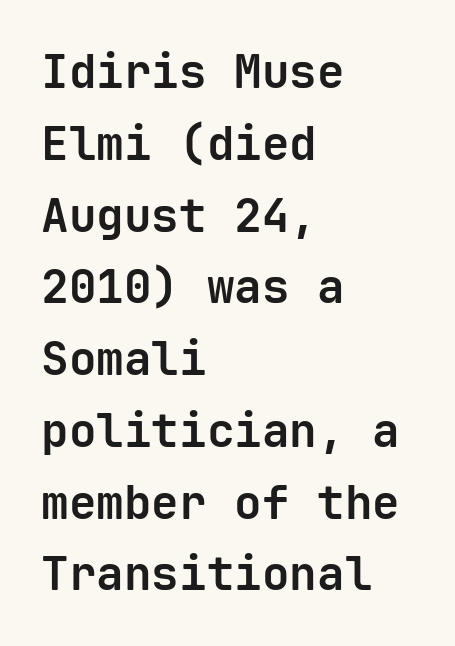
The image shows 46 px bold sans-serif type, upright, monospaced; set left-aligned, normal line spacing (1.56x), normal letter spacing, not underlined; low stroke contrast and a medium x-height.
